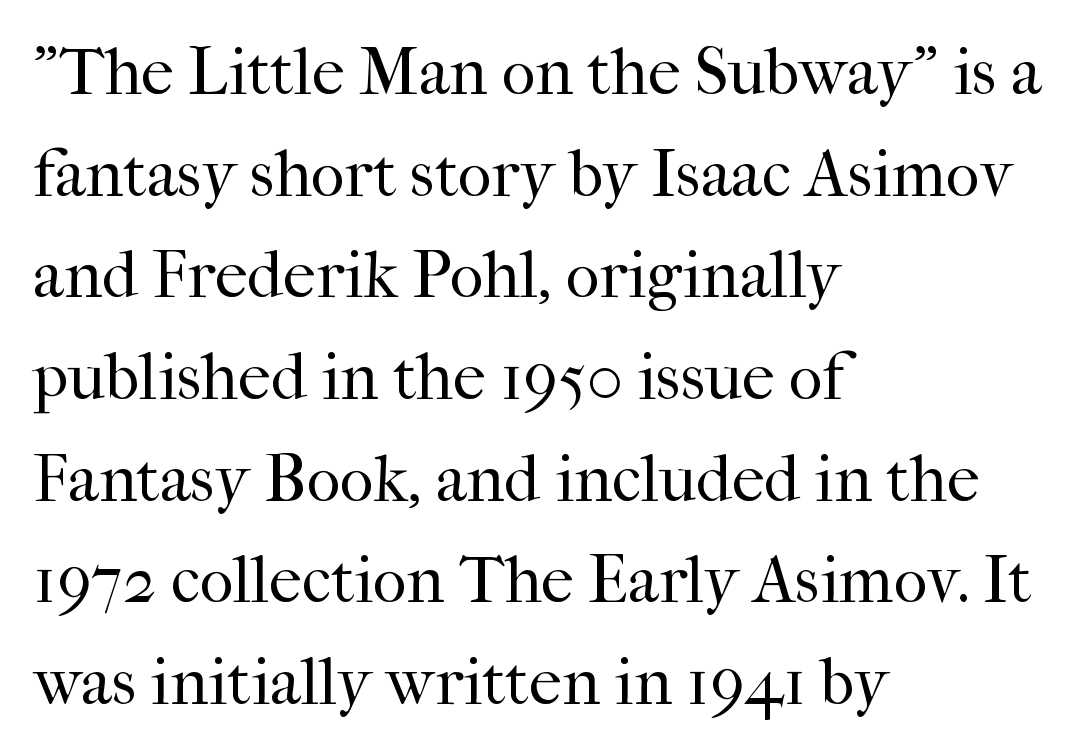
The image shows 66 px regular-weight serif type, upright; set left-aligned, normal line spacing (1.54x), normal letter spacing, not underlined; high stroke contrast and a medium x-height.
